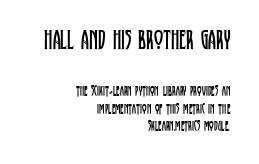
This sample uses an upright cut, with every glyph sitting square on the baseline. The font sits on the lighter half of the weight spectrum, regular included. This layout puts the oversized block above and the modest block below. The paragraph shown leans on its right margin. Descender tails drop into unmarked territory.
